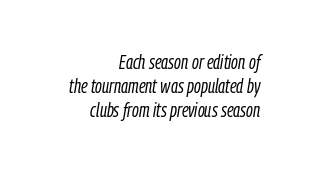
The image shows 20 px text type, italic (leaning right); set right-aligned, line spacing 1.21x, normal letter spacing, not underlined.
